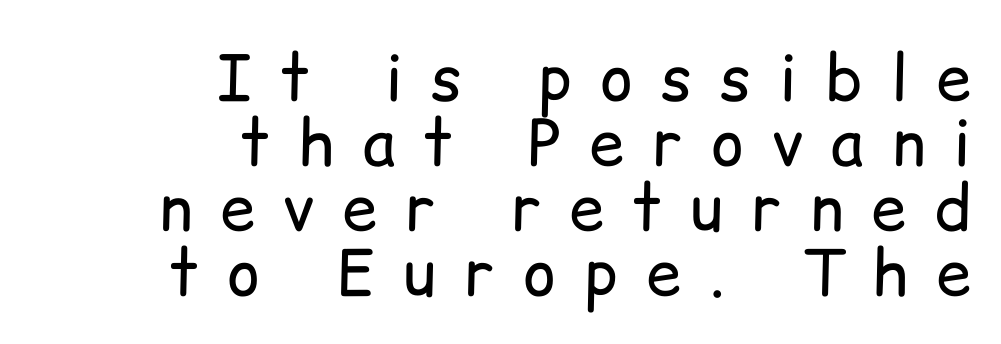
The image shows 63 px regular-weight sans-serif type, upright; set right-aligned, tight line spacing (1.03x), unusually wide letter spacing (+0.45 em), not underlined; low stroke contrast and a medium x-height.
